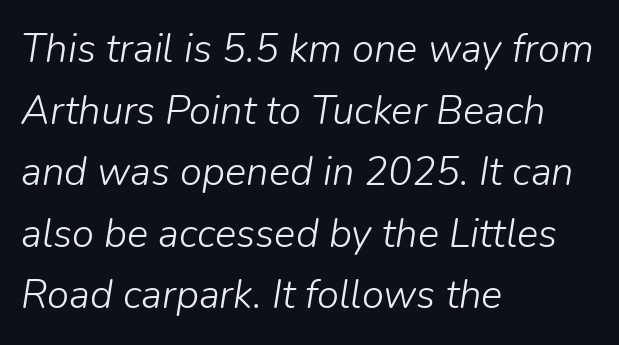
The image shows 40 px light type, italic (leaning right); set left-aligned, normal line spacing (1.54x), normal letter spacing, not underlined; low stroke contrast and a medium x-height.
